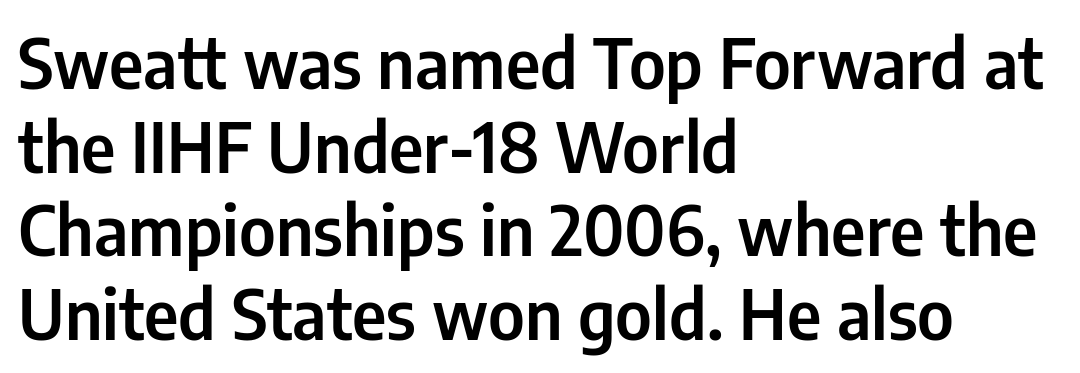
Q: Is the text italic (slanted)? A: No, it is upright.
Q: Is the typeface a serif or a sans-serif typeface? A: Sans-serif.
Q: Is the text underlined? A: No.
Q: How is the paragraph aligned? A: Left-aligned.
Q: Is the spacing between letters normal or unusually wide? A: Normal.
Q: Width (condensed, normal, or wide)? A: Condensed.
Q: Stroke contrast? A: Low.
Q: x-height? A: Medium.
Q: Monospaced? A: No.
